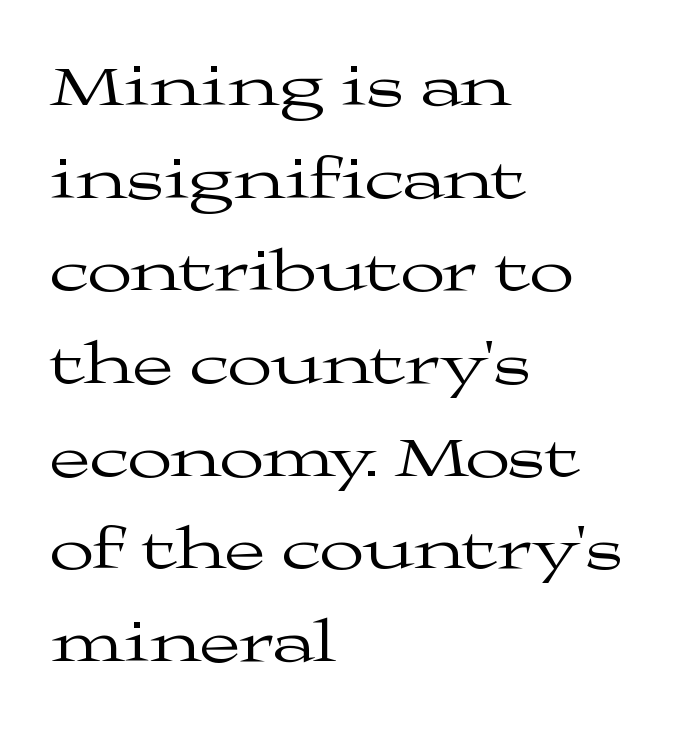
It's the straight-up-and-down kind of type. Look at the tracking — it's just the regular setting, nothing added. Type without underlining. The passage shown stacks its lines at a standard gap.
